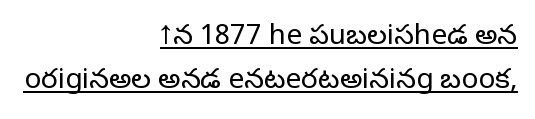
The image shows 28 px light sans-serif type, upright; set right-aligned, normal line spacing (1.58x), normal letter spacing, underlined; low stroke contrast and a medium x-height.
